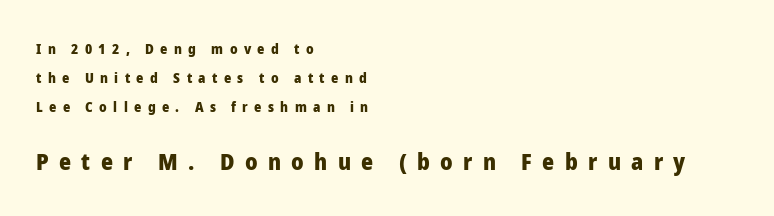
{"italic": "no", "bold": "yes", "underline": "no", "align": "left", "line_spacing": "loose", "line_spacing_ratio": 2.07, "letter_spacing": "wide", "letter_spacing_em": 0.45, "larger_block": "second", "size_ratio": 1.64, "glyph_px": 23}
